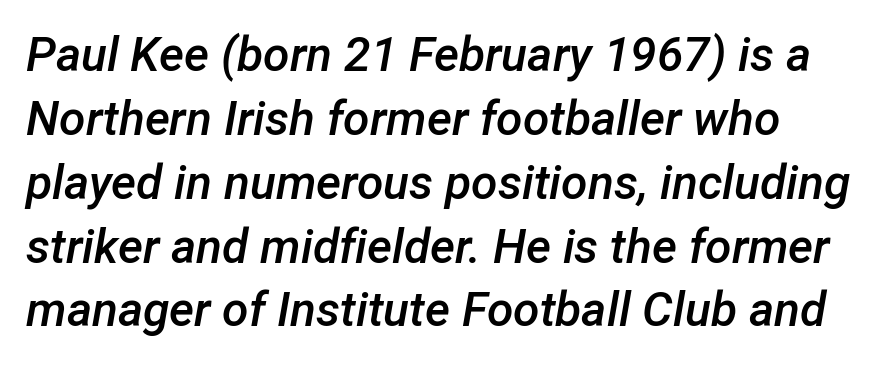
The image shows 48 px semibold type, italic (leaning right); set normal line spacing (1.33x), normal letter spacing, not underlined; low stroke contrast and a medium x-height.
